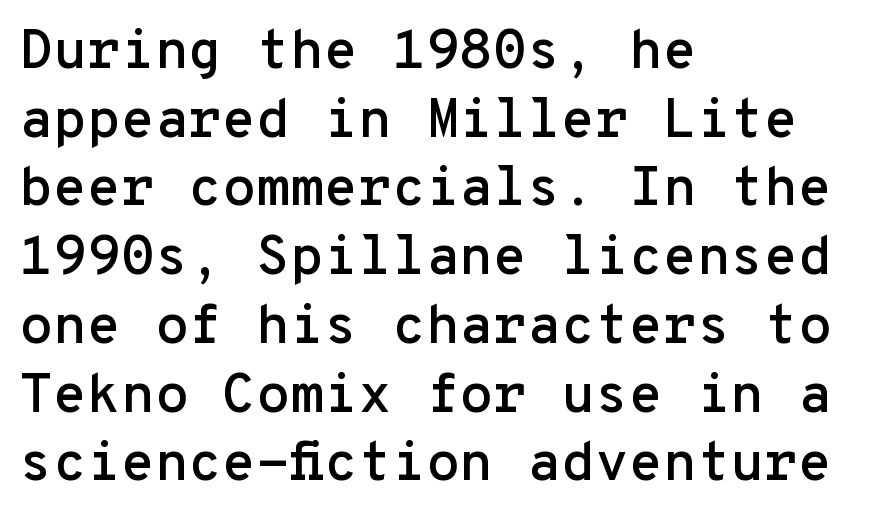
The image shows 55 px sans-serif type, upright, monospaced; set left-aligned, normal line spacing (1.25x), normal letter spacing, not underlined; low stroke contrast and a medium x-height.
